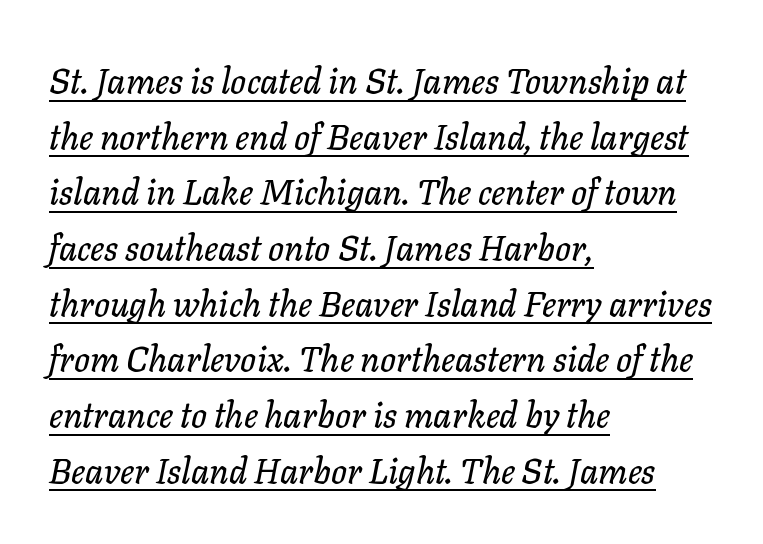
The rendering uses natural spacing where letterforms have individual widths. Does the lettering tilt? It does — this is italic. Notice how the passage keeps a crisp vertical edge on the left only. Compared with typical body copy, the letter spacing here is the same.
